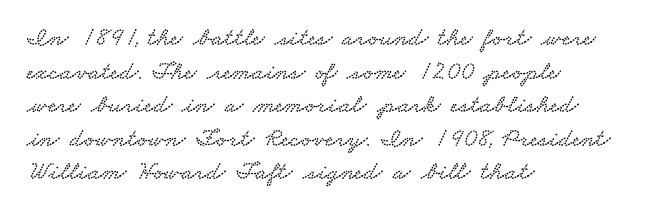
Q: Is the text underlined? A: No.
Q: How is the paragraph aligned? A: Left-aligned.
Q: Is the spacing between letters normal or unusually wide? A: Normal.
Q: Is the spacing between lines tight, normal or loose? A: Normal.
